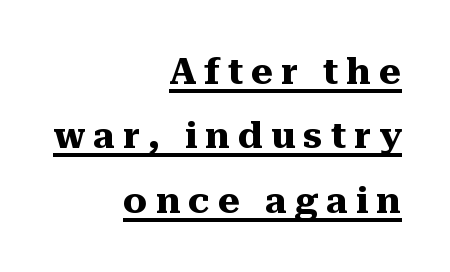
Character widths vary here, with narrow letters taking less room than wide ones. Typesetter's note: full bold, strokes at maximum text heaviness. The typeface chosen for these lines features serifs. Vertical strokes here are truly vertical.
